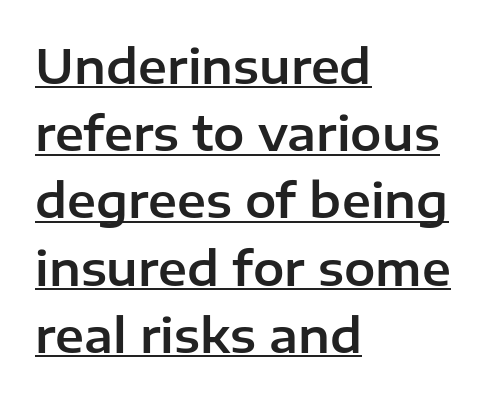
The image shows 47 px sans-serif type, upright; set left-aligned, normal line spacing (1.43x), normal letter spacing, underlined; low stroke contrast and a medium x-height.
